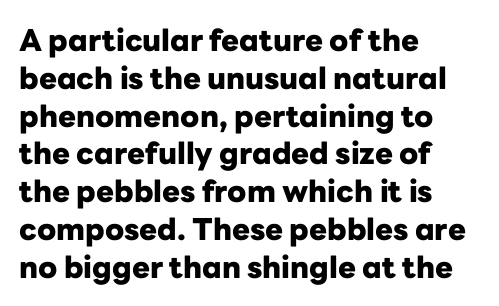
Each letter keeps its own natural width here, so spacing adapts to shape. Line spacing here is normal. Spacing between characters is what you'd get straight out of the box. Italic? Not at all — the glyphs are vertical.
